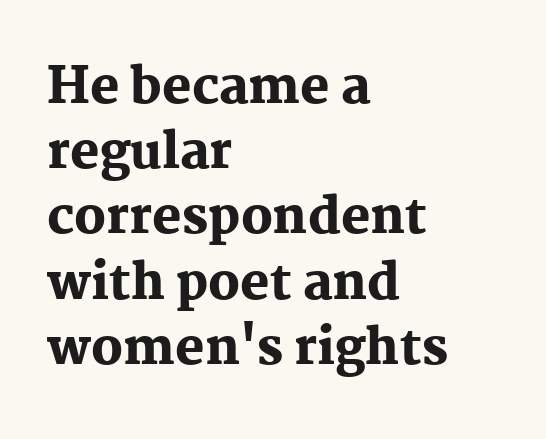
Q: Is the text bold? A: Yes.
Q: Is the text italic (slanted)? A: No, it is upright.
Q: Is the typeface a serif or a sans-serif typeface? A: Serif.
Q: Is the text underlined? A: No.
Q: How is the paragraph aligned? A: Left-aligned.
Q: Is the spacing between letters normal or unusually wide? A: Normal.
Q: Is the spacing between lines tight, normal or loose? A: Normal.
Q: Width (condensed, normal, or wide)? A: Normal.
Q: Stroke contrast? A: Medium.
Q: x-height? A: Medium.
Q: Monospaced? A: No.
